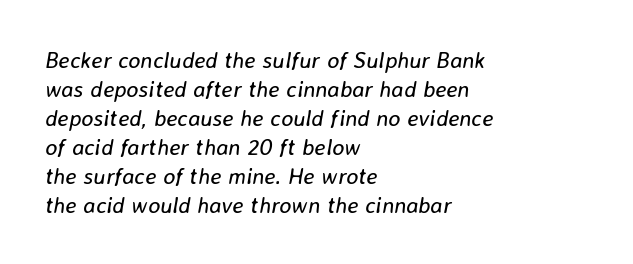
The rendering uses a moderate line-height, typical for paragraphs. The face used here has a pronounced slope to its letters. The type is set solid horizontally, with unmodified tracking. Vertical stems look standard width or narrower in stroke.
